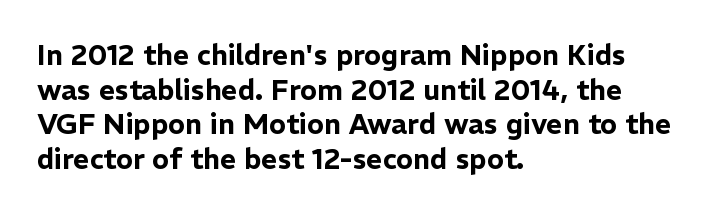
Words float on clear page, feet unadorned. A roman cut, with each character standing at attention. A typesetter would call this proportional, since set widths differ per character. The designer went with a sans here, leaving each stem footless. Horizontally, the lines are justified to the leading edge only.
